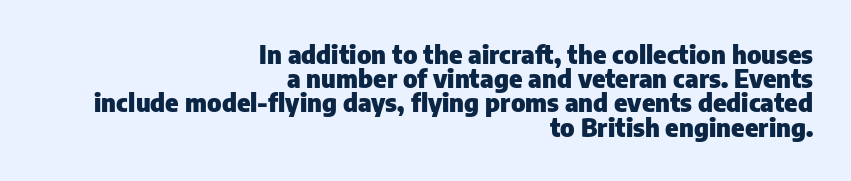
{"italic": "no", "bold": "yes", "underline": "no", "align": "right", "line_spacing": "tight", "line_spacing_ratio": 0.97, "letter_spacing": "normal", "letter_spacing_em": 0.0, "glyph_px": 25}
